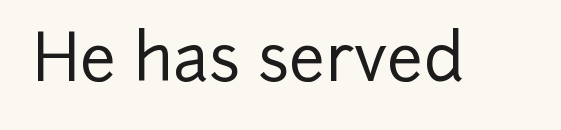
Q: Is the text italic (slanted)? A: No, it is upright.
Q: Is the typeface a serif or a sans-serif typeface? A: Sans-serif.
Q: Is the text underlined? A: No.
Q: Is the spacing between letters normal or unusually wide? A: Normal.
Q: Width (condensed, normal, or wide)? A: Normal.
Q: Stroke contrast? A: Low.
Q: x-height? A: Medium.
Q: Monospaced? A: No.
